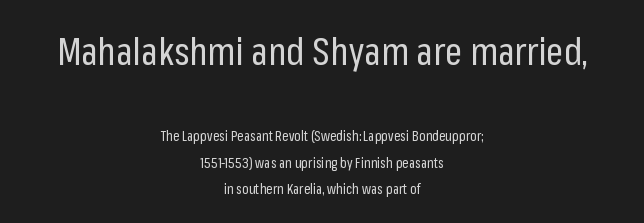
{"serif": "no", "italic": "no", "bold": "no", "weight": "regular", "width": "condensed", "stroke_contrast": "low", "x_height": "medium", "monospaced": "no", "underline": "no", "align": "center", "line_spacing_ratio": 1.89, "letter_spacing": "normal", "letter_spacing_em": 0.0, "larger_block": "first", "size_ratio": 2.71, "glyph_px": 38}
